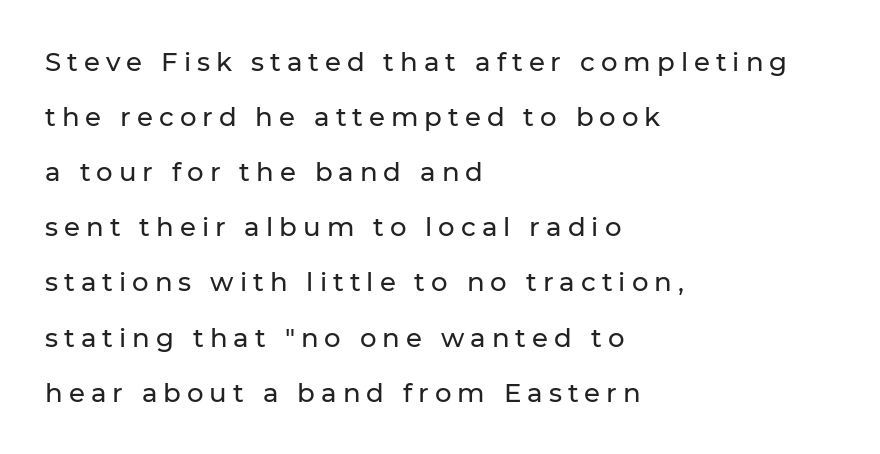
The image shows 26 px text type, upright; set left-aligned, loose line spacing (2.12x), unusually wide letter spacing (+0.23 em), not underlined.
